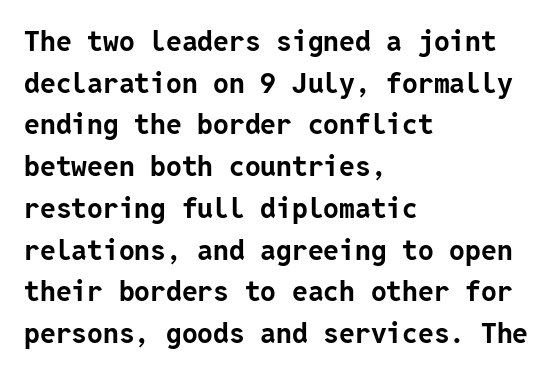
{"serif": "no", "italic": "no", "bold": "yes", "weight": "bold", "width": "normal", "stroke_contrast": "low", "x_height": "medium", "underline": "no", "align": "left", "line_spacing": "normal", "line_spacing_ratio": 1.49, "letter_spacing": "normal", "letter_spacing_em": 0.0, "glyph_px": 28}
